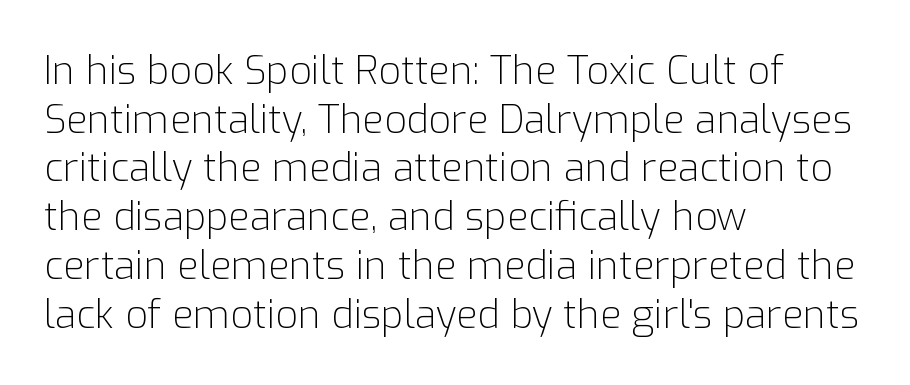
The image shows 39 px light sans-serif type, upright; set left-aligned, normal line spacing (1.25x), normal letter spacing, not underlined; low stroke contrast and a medium x-height.
